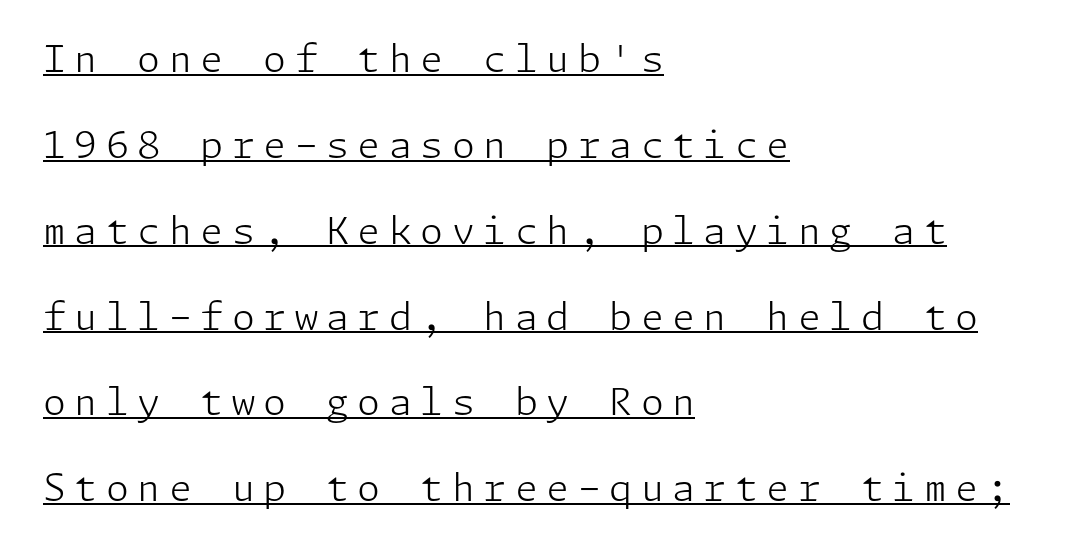
Q: Is the text bold? A: No.
Q: Is the text italic (slanted)? A: No, it is upright.
Q: Is the typeface a serif or a sans-serif typeface? A: Sans-serif.
Q: Is the text underlined? A: Yes.
Q: How is the paragraph aligned? A: Left-aligned.
Q: Is the spacing between letters normal or unusually wide? A: Unusually wide.
Q: Is the spacing between lines tight, normal or loose? A: Loose.
Q: Width (condensed, normal, or wide)? A: Normal.
Q: Stroke contrast? A: Low.
Q: x-height? A: Medium.
